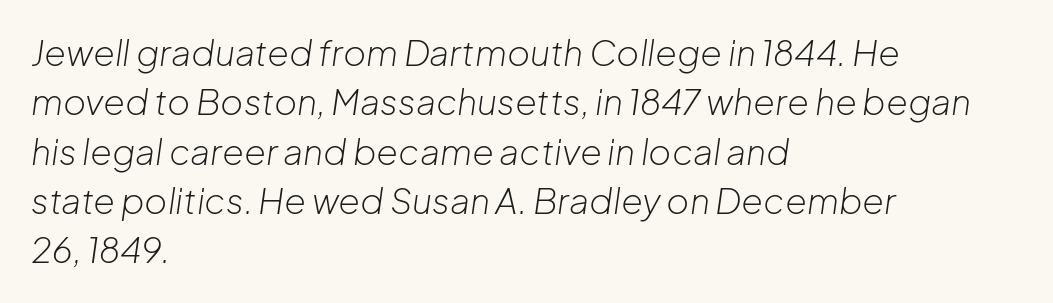
The passage shown is typed in a proportional face where columns would drift. The rendering applies a slant to the glyphs. This block has exactly the height ordinary leading produces. Stems here are at most as thick as an everyday book face. Each line starts at the same left margin while the right side varies.
